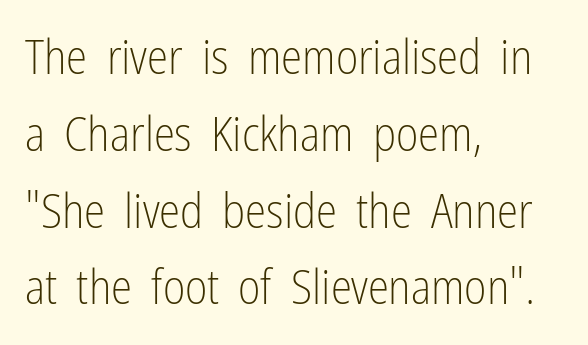
Q: Is the text bold? A: No.
Q: Is the text italic (slanted)? A: No, it is upright.
Q: Is the typeface a serif or a sans-serif typeface? A: Sans-serif.
Q: Is the text underlined? A: No.
Q: How is the paragraph aligned? A: Left-aligned.
Q: Is the spacing between letters normal or unusually wide? A: Normal.
Q: Is the spacing between lines tight, normal or loose? A: Normal.
Q: Width (condensed, normal, or wide)? A: Condensed.
Q: Stroke contrast? A: Low.
Q: x-height? A: Medium.
Q: Monospaced? A: No.
